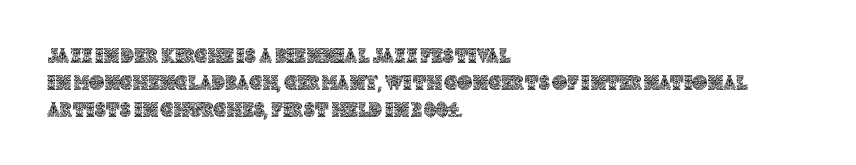
The letters stand straight up with perfectly vertical stems. Tracking here is standard; glyphs follow each other at the usual distance. Whoever set this chose a conventional vertical rhythm. The paragraph has a hard left edge and a soft right edge. Has an underline been added? It has not.
